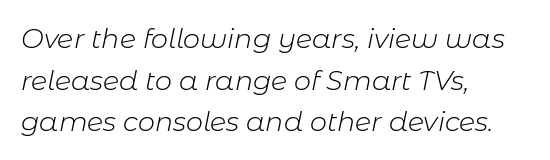
Q: Is the text bold? A: No.
Q: Is the text italic (slanted)? A: Yes, it leans right by about 11 degrees.
Q: Is the text underlined? A: No.
Q: How is the paragraph aligned? A: Left-aligned.
Q: Is the spacing between letters normal or unusually wide? A: Normal.
Q: Is the spacing between lines tight, normal or loose? A: Normal.
